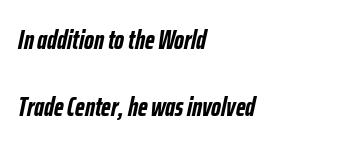
{"italic": "yes", "lean": "right", "slant_degrees": 12, "bold": "yes", "underline": "no", "align": "left", "line_spacing": "loose", "line_spacing_ratio": 2.47, "letter_spacing": "normal", "letter_spacing_em": 0.0, "glyph_px": 27}
